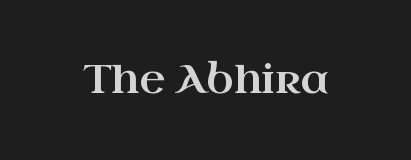
{"serif": "yes", "italic": "no", "width": "wide", "stroke_contrast": "high", "x_height": "small", "monospaced": "no", "underline": "no", "letter_spacing": "normal", "letter_spacing_em": 0.0, "glyph_px": 40}
